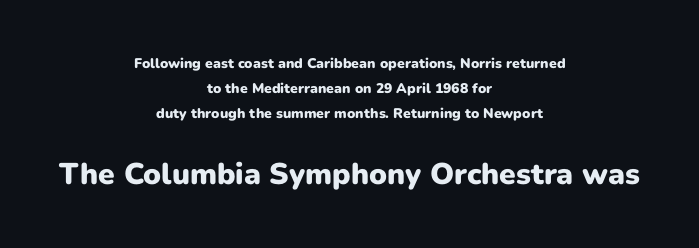
The specimen omits any rule beneath the text block's lines. Character widths vary here, with narrow letters taking less room than wide ones. Type size steps up from the first block to the second. Compared with an ordinary text face, these strokes are far heavier — a full bold.
